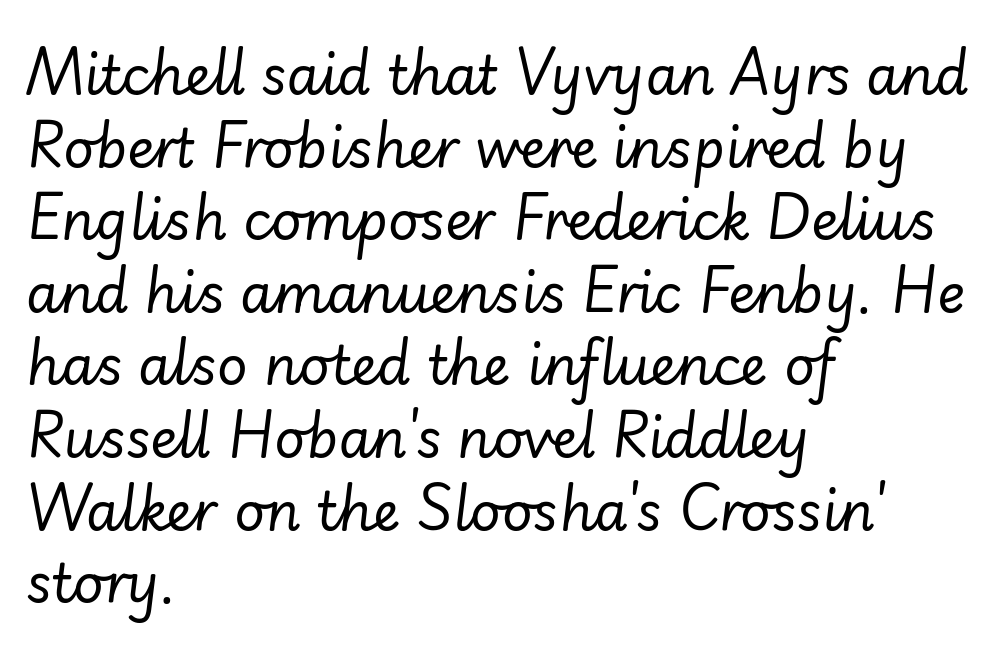
Q: Is the text bold? A: No.
Q: Is the text italic (slanted)? A: Yes, it leans right by about 7 degrees.
Q: Is the text underlined? A: No.
Q: How is the paragraph aligned? A: Left-aligned.
Q: Is the spacing between letters normal or unusually wide? A: Normal.
Q: Is the spacing between lines tight, normal or loose? A: Normal.
Q: Width (condensed, normal, or wide)? A: Normal.
Q: Stroke contrast? A: Low.
Q: x-height? A: Small.
Q: Monospaced? A: No.
